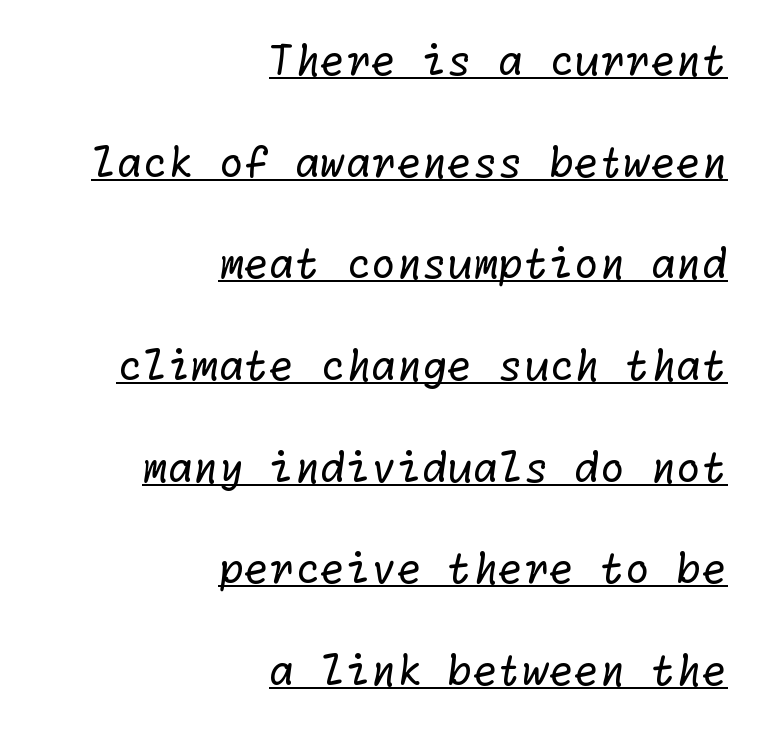
{"serif": "no", "bold": "no", "weight": "regular", "width": "normal", "stroke_contrast": "low", "x_height": "medium", "underline": "yes", "align": "right", "line_spacing": "loose", "line_spacing_ratio": 2.48, "letter_spacing": "normal", "letter_spacing_em": 0.0, "glyph_px": 41}
